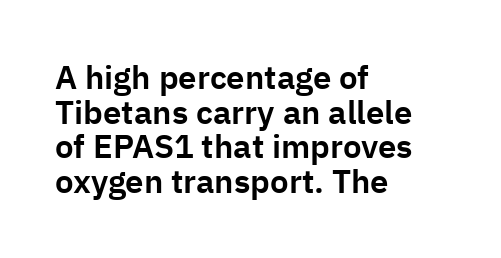
The image shows 33 px sans-serif type, upright; set left-aligned, tight line spacing (1.05x), normal letter spacing, not underlined; low stroke contrast and a medium x-height.
